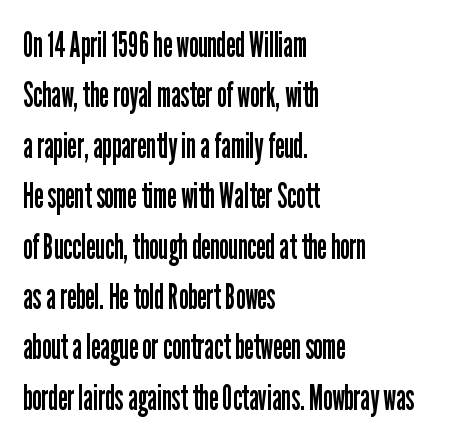
The image shows 35 px regular-weight, condensed sans-serif type, upright; set left-aligned, normal line spacing (1.44x), normal letter spacing, not underlined; low stroke contrast and a medium x-height.
